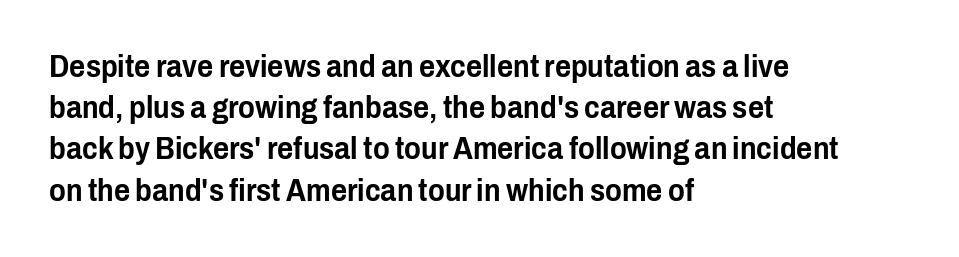
{"serif": "no", "italic": "no", "width": "condensed", "stroke_contrast": "low", "x_height": "medium", "monospaced": "no", "underline": "no", "align": "left", "line_spacing": "normal", "line_spacing_ratio": 1.33, "letter_spacing": "normal", "letter_spacing_em": 0.0, "glyph_px": 31}
